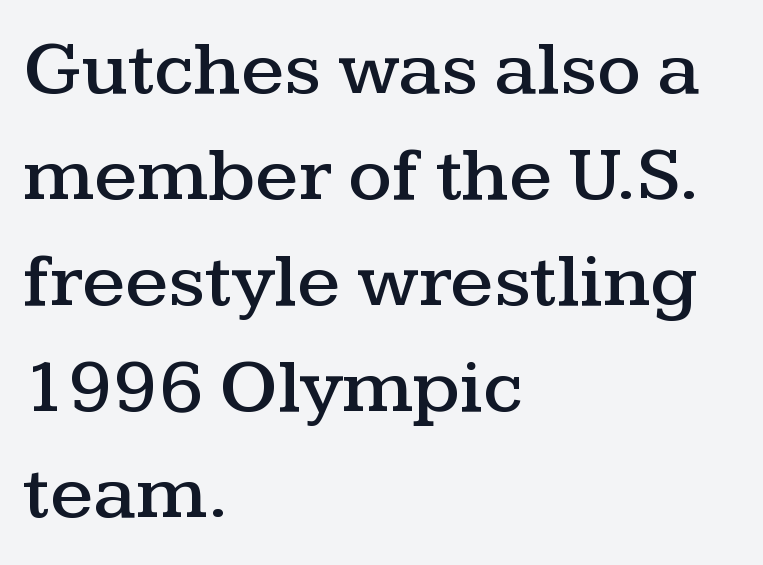
Q: Is the text italic (slanted)? A: No, it is upright.
Q: Is the typeface a serif or a sans-serif typeface? A: Serif.
Q: Is the text underlined? A: No.
Q: How is the paragraph aligned? A: Left-aligned.
Q: Is the spacing between letters normal or unusually wide? A: Normal.
Q: Is the spacing between lines tight, normal or loose? A: Normal.
Q: Width (condensed, normal, or wide)? A: Wide.
Q: Stroke contrast? A: Medium.
Q: x-height? A: Medium.
Q: Monospaced? A: No.
